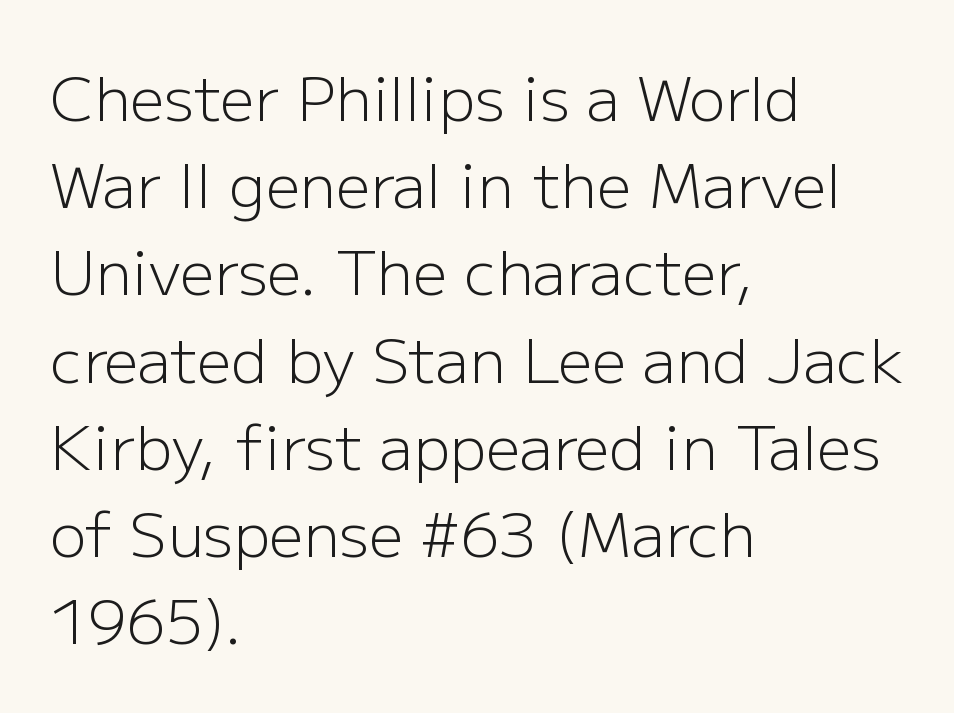
The image shows 61 px light sans-serif type, upright; set left-aligned, normal line spacing (1.43x), normal letter spacing, not underlined; low stroke contrast and a medium x-height.
